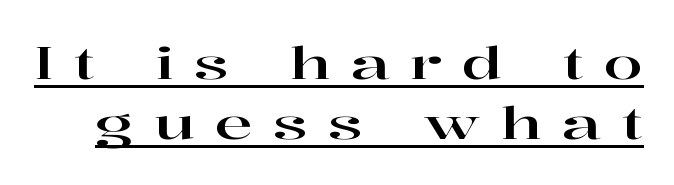
Q: Is the text italic (slanted)? A: No, it is upright.
Q: Is the typeface a serif or a sans-serif typeface? A: Serif.
Q: Is the text underlined? A: Yes.
Q: Is the spacing between letters normal or unusually wide? A: Unusually wide.
Q: Is the spacing between lines tight, normal or loose? A: Normal.
Q: Width (condensed, normal, or wide)? A: Wide.
Q: Stroke contrast? A: High.
Q: x-height? A: Medium.
Q: Monospaced? A: No.
